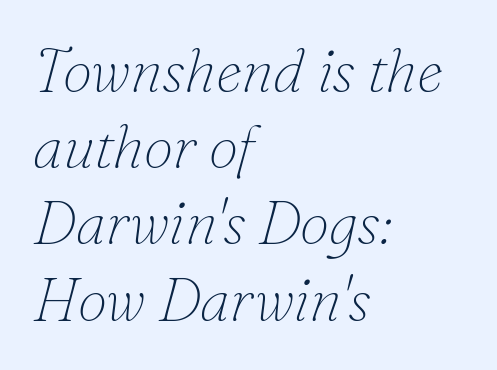
{"serif": "yes", "italic": "yes", "lean": "right", "slant_degrees": 16, "bold": "no", "weight": "thin", "width": "normal", "stroke_contrast": "low", "x_height": "small", "monospaced": "no", "underline": "no", "align": "left", "line_spacing": "normal", "line_spacing_ratio": 1.27, "letter_spacing": "normal", "letter_spacing_em": 0.0, "glyph_px": 60}
